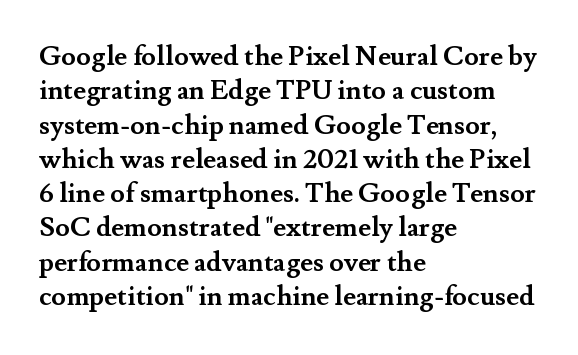
{"italic": "no", "bold": "yes", "underline": "no", "align": "left", "line_spacing": "normal", "line_spacing_ratio": 1.27, "letter_spacing": "normal", "letter_spacing_em": 0.0, "glyph_px": 27}
